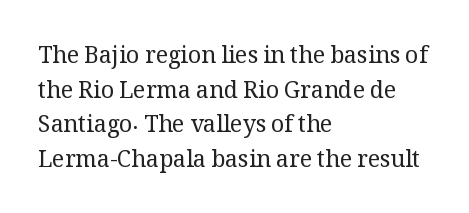
{"italic": "no", "bold": "no", "underline": "no", "align": "left", "line_spacing": "normal", "line_spacing_ratio": 1.51, "letter_spacing": "normal", "letter_spacing_em": 0.0, "glyph_px": 23}
